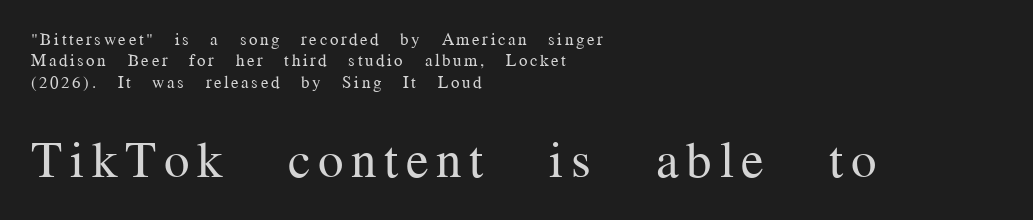
{"serif": "yes", "italic": "no", "bold": "no", "weight": "regular", "width": "normal", "stroke_contrast": "medium", "x_height": "medium", "monospaced": "no", "underline": "no", "align": "left", "line_spacing": "normal", "line_spacing_ratio": 1.26, "larger_block": "second", "size_ratio": 3.0, "glyph_px": 51}
